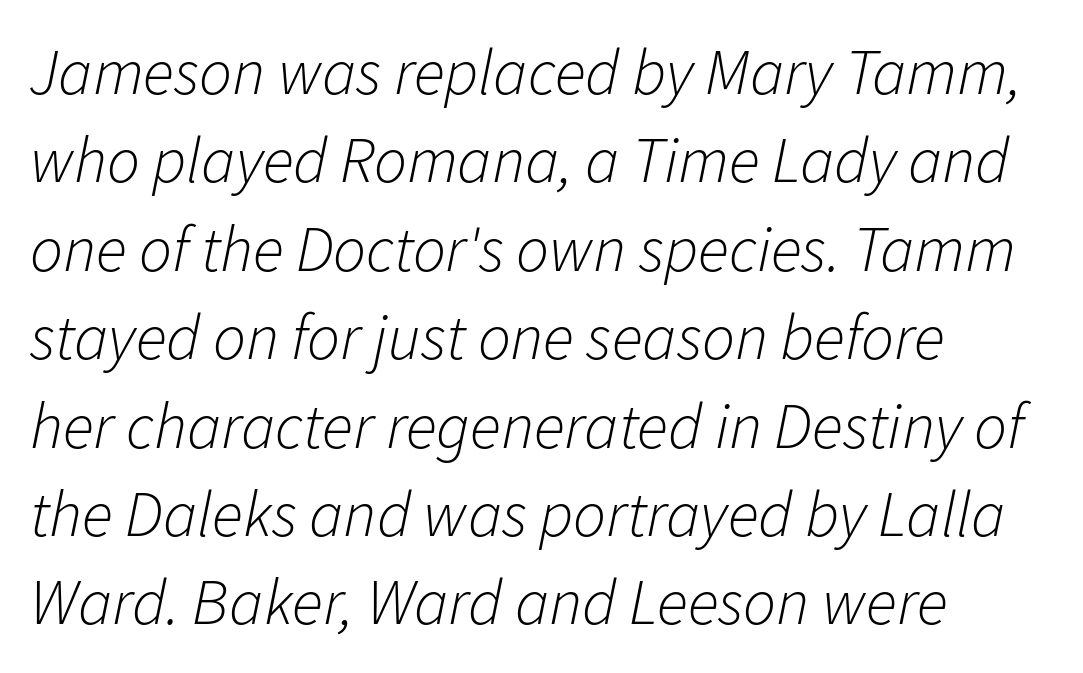
{"italic": "yes", "lean": "right", "slant_degrees": 11, "bold": "no", "weight": "light", "width": "normal", "stroke_contrast": "low", "x_height": "medium", "monospaced": "no", "underline": "no", "align": "left", "line_spacing": "normal", "line_spacing_ratio": 1.36, "letter_spacing": "normal", "letter_spacing_em": 0.0, "glyph_px": 65}
